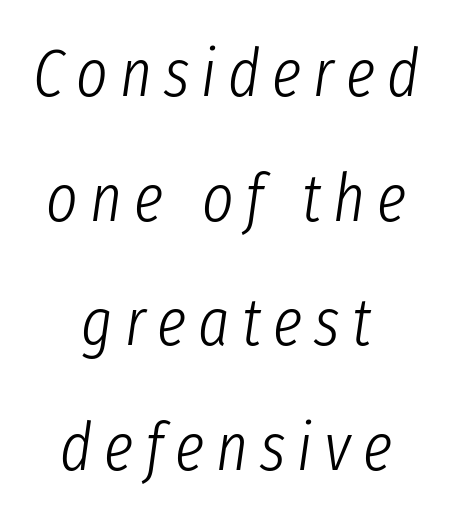
This sample is center-justified, so both line endings float freely. The area under the type is left untouched. This sample uses an oblique cut, with every glyph tilted off the vertical. The rendering uses natural spacing where letterforms have individual widths. Compared with a typical body face, this is equally light or lighter still.
